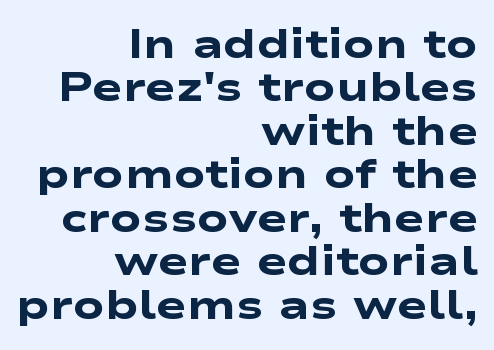
{"serif": "no", "bold": "yes", "weight": "heavy", "width": "wide", "stroke_contrast": "low", "x_height": "medium", "monospaced": "no", "underline": "no", "align": "right", "line_spacing": "tight", "line_spacing_ratio": 1.06, "letter_spacing": "normal", "letter_spacing_em": 0.0, "glyph_px": 41}
